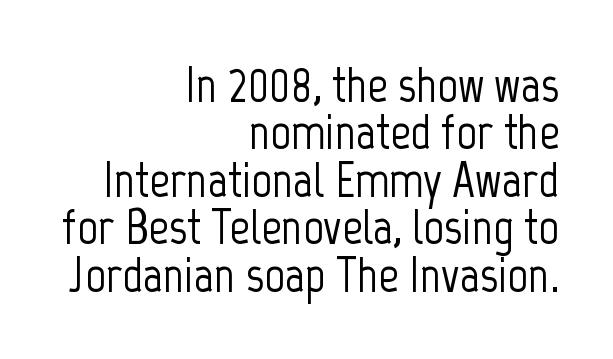
Q: Is the text italic (slanted)? A: No, it is upright.
Q: Is the typeface a serif or a sans-serif typeface? A: Sans-serif.
Q: Is the text underlined? A: No.
Q: How is the paragraph aligned? A: Right-aligned.
Q: Is the spacing between letters normal or unusually wide? A: Normal.
Q: Is the spacing between lines tight, normal or loose? A: Tight.
Q: Width (condensed, normal, or wide)? A: Condensed.
Q: Stroke contrast? A: Low.
Q: x-height? A: Medium.
Q: Monospaced? A: No.
